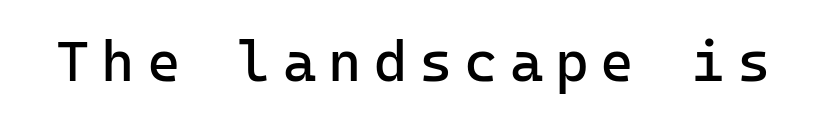
Q: Is the text bold? A: No.
Q: Is the text italic (slanted)? A: No, it is upright.
Q: Is the typeface a serif or a sans-serif typeface? A: Sans-serif.
Q: Is the text underlined? A: No.
Q: Is the spacing between letters normal or unusually wide? A: Unusually wide.
Q: Width (condensed, normal, or wide)? A: Normal.
Q: Stroke contrast? A: Low.
Q: x-height? A: Medium.
Q: Monospaced? A: Yes.
